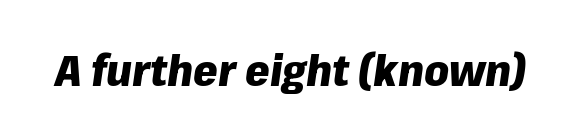
Q: Is the text bold? A: Yes.
Q: Is the text italic (slanted)? A: Yes, it leans right by about 8 degrees.
Q: Is the text underlined? A: No.
Q: Is the spacing between letters normal or unusually wide? A: Normal.
Q: Width (condensed, normal, or wide)? A: Normal.
Q: Stroke contrast? A: Low.
Q: x-height? A: Medium.
Q: Monospaced? A: No.
